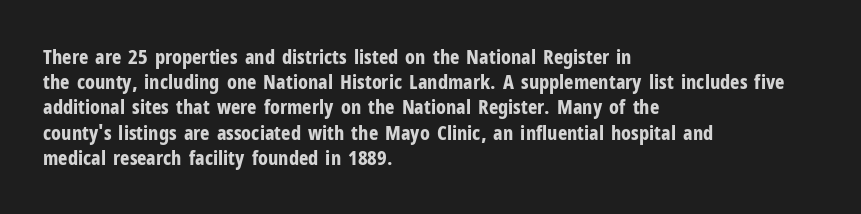
The space directly below the letters is spotless. This rendering uses left alignment, leaving the right contour irregular. The typography opts for an upright posture over an oblique one. Each word holds together tightly as a unit, with standard inter-letter gaps. Pretty heavy lettering here — definitely bold.
